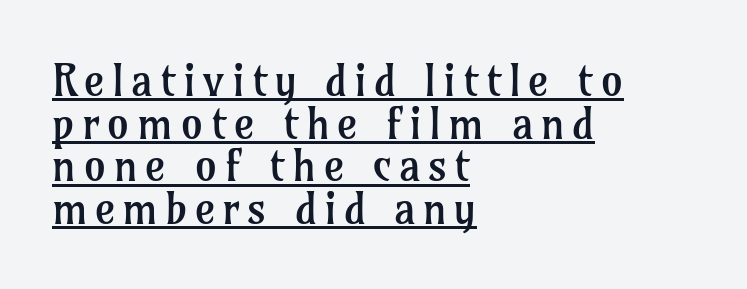
The image shows 44 px regular-weight serif type, upright; set left-aligned, tight line spacing (0.97x), underlined; low stroke contrast and a medium x-height.
